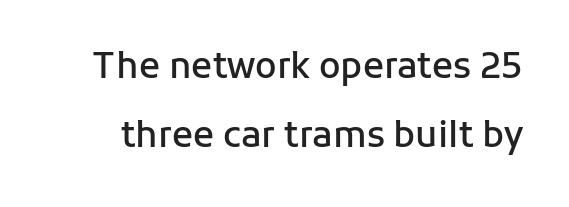
{"serif": "no", "italic": "no", "bold": "semi", "weight": "semibold", "width": "normal", "stroke_contrast": "low", "x_height": "medium", "monospaced": "no", "underline": "no", "line_spacing": "loose", "line_spacing_ratio": 1.97, "letter_spacing": "normal", "letter_spacing_em": 0.0, "glyph_px": 35}
